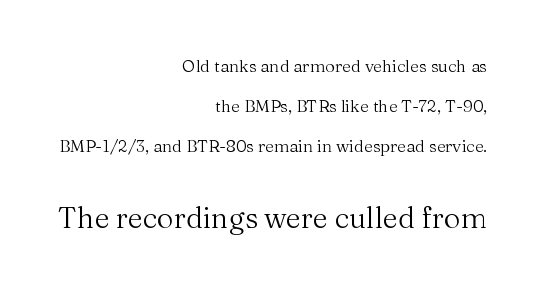
Q: Is the text bold? A: No.
Q: Is the text italic (slanted)? A: No, it is upright.
Q: Is the typeface a serif or a sans-serif typeface? A: Serif.
Q: Is the text underlined? A: No.
Q: How is the paragraph aligned? A: Right-aligned.
Q: Is the spacing between letters normal or unusually wide? A: Normal.
Q: Is the spacing between lines tight, normal or loose? A: Loose.
Q: Which block of text is set in a larger size, the first (top) or the second (bottom)? A: The second (bottom) one.
Q: Width (condensed, normal, or wide)? A: Normal.
Q: Stroke contrast? A: Medium.
Q: x-height? A: Medium.
Q: Monospaced? A: No.
